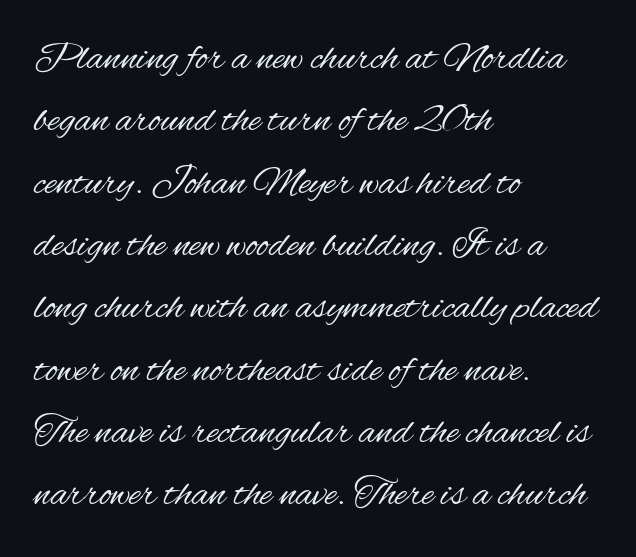
Q: Is the text bold? A: No.
Q: Is the text italic (slanted)? A: Yes.
Q: Is the typeface a serif or a sans-serif typeface? A: Sans-serif.
Q: Is the text underlined? A: No.
Q: How is the paragraph aligned? A: Left-aligned.
Q: Is the spacing between letters normal or unusually wide? A: Normal.
Q: Is the spacing between lines tight, normal or loose? A: Normal.
Q: Width (condensed, normal, or wide)? A: Condensed.
Q: Stroke contrast? A: Medium.
Q: x-height? A: Small.
Q: Monospaced? A: No.
